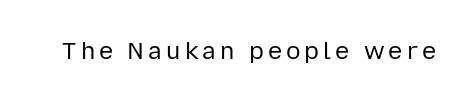
The image shows 24 px text type, upright; set not underlined.
